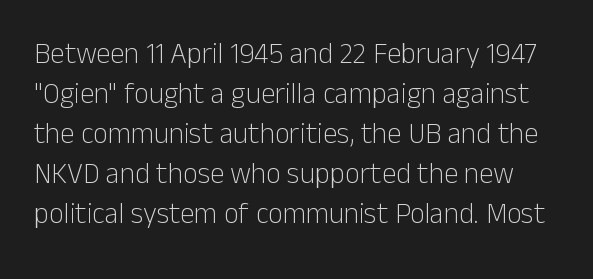
Tracking value appears to be zero — textbook default spacing. Leading matches the norm, producing a regular column. Each letter keeps its own natural width here, so spacing adapts to shape. Look at the bottom of the vertical strokes: they stop flat, with no serifs.
